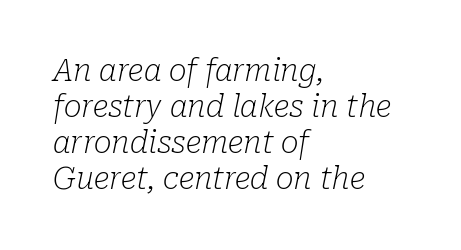
The paragraph has a hard left edge and a soft right edge. The rendering keeps characters at their native spacing. On a weight scale, this lands at 450 or below. Each letter's strokes conclude with small projecting serifs. Beneath every word, the page is bare. You could not count columns in this text — the font is proportionally spaced.
